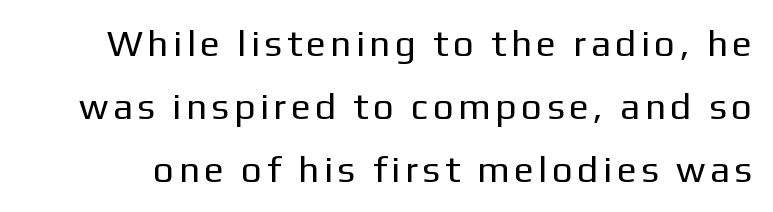
Q: Is the text bold? A: No.
Q: Is the text italic (slanted)? A: No, it is upright.
Q: Is the typeface a serif or a sans-serif typeface? A: Sans-serif.
Q: Is the text underlined? A: No.
Q: Is the spacing between lines tight, normal or loose? A: Normal.
Q: Width (condensed, normal, or wide)? A: Normal.
Q: Stroke contrast? A: Low.
Q: x-height? A: Medium.
Q: Monospaced? A: No.
